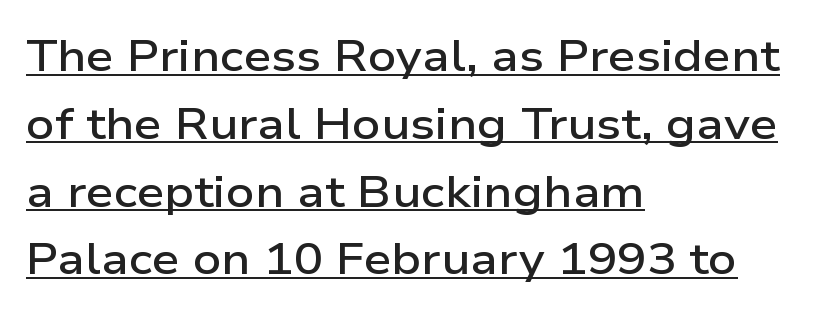
{"serif": "no", "italic": "no", "bold": "semi", "weight": "semibold", "width": "wide", "stroke_contrast": "low", "x_height": "medium", "monospaced": "no", "underline": "yes", "align": "left", "line_spacing": "normal", "line_spacing_ratio": 1.54, "letter_spacing": "normal", "letter_spacing_em": 0.0, "glyph_px": 44}
